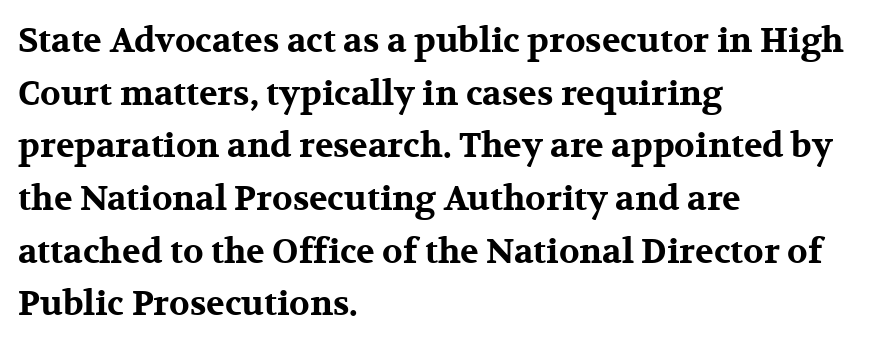
Q: Is the text bold? A: Yes.
Q: Is the text italic (slanted)? A: No, it is upright.
Q: Is the typeface a serif or a sans-serif typeface? A: Serif.
Q: Is the text underlined? A: No.
Q: How is the paragraph aligned? A: Left-aligned.
Q: Is the spacing between letters normal or unusually wide? A: Normal.
Q: Is the spacing between lines tight, normal or loose? A: Normal.
Q: Width (condensed, normal, or wide)? A: Wide.
Q: Stroke contrast? A: Medium.
Q: x-height? A: Medium.
Q: Monospaced? A: No.
